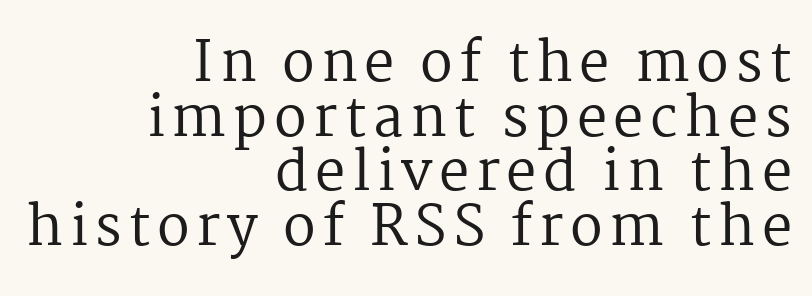
{"serif": "yes", "italic": "no", "bold": "no", "weight": "regular", "width": "normal", "stroke_contrast": "medium", "x_height": "medium", "monospaced": "no", "underline": "no", "align": "right", "line_spacing": "tight", "line_spacing_ratio": 1.01, "glyph_px": 54}
